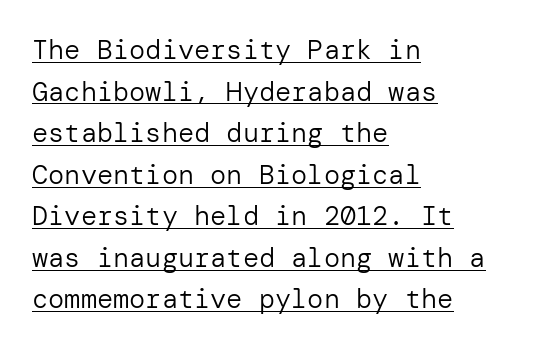
Q: Is the text bold? A: No.
Q: Is the text italic (slanted)? A: No, it is upright.
Q: Is the text underlined? A: Yes.
Q: How is the paragraph aligned? A: Left-aligned.
Q: Is the spacing between letters normal or unusually wide? A: Normal.
Q: Is the spacing between lines tight, normal or loose? A: Normal.
